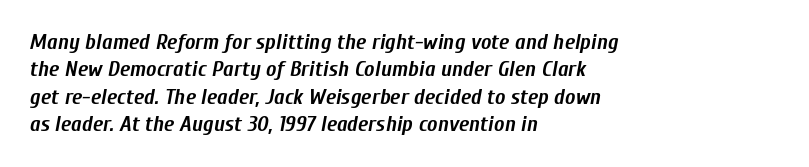
Q: Is the text bold? A: Yes.
Q: Is the text italic (slanted)? A: Yes, it leans right by about 10 degrees.
Q: Is the text underlined? A: No.
Q: How is the paragraph aligned? A: Left-aligned.
Q: Is the spacing between letters normal or unusually wide? A: Normal.
Q: Is the spacing between lines tight, normal or loose? A: Normal.
